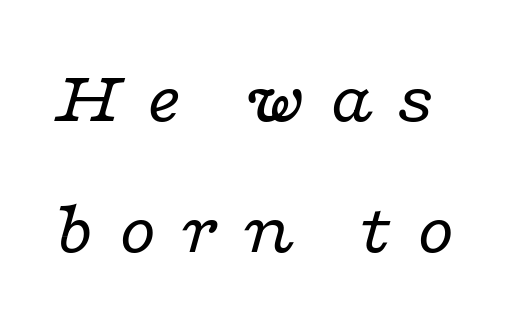
{"serif": "yes", "italic": "yes", "lean": "right", "slant_degrees": 16, "bold": "no", "weight": "regular", "width": "wide", "stroke_contrast": "low", "x_height": "medium", "monospaced": "no", "underline": "no", "line_spacing_ratio": 1.72, "letter_spacing": "wide", "letter_spacing_em": 0.29, "glyph_px": 76}
